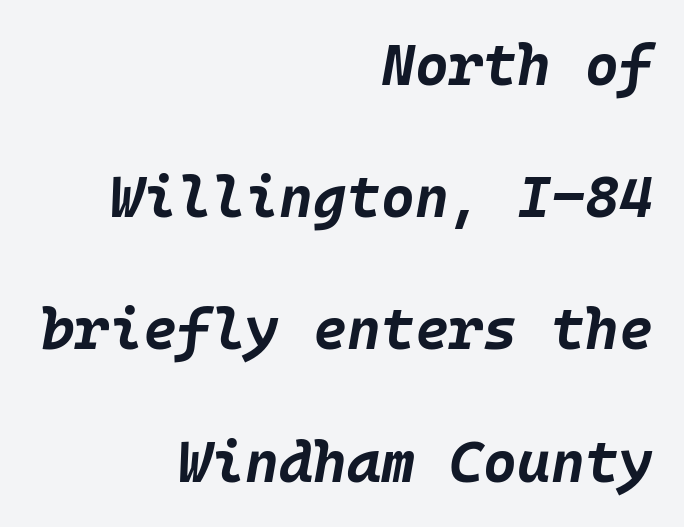
The string is rendered with underlining switched off. Characters follow at the spacing the type designer built in. The passage shown is emphatically bold. One-word summary of the alignment: right.
